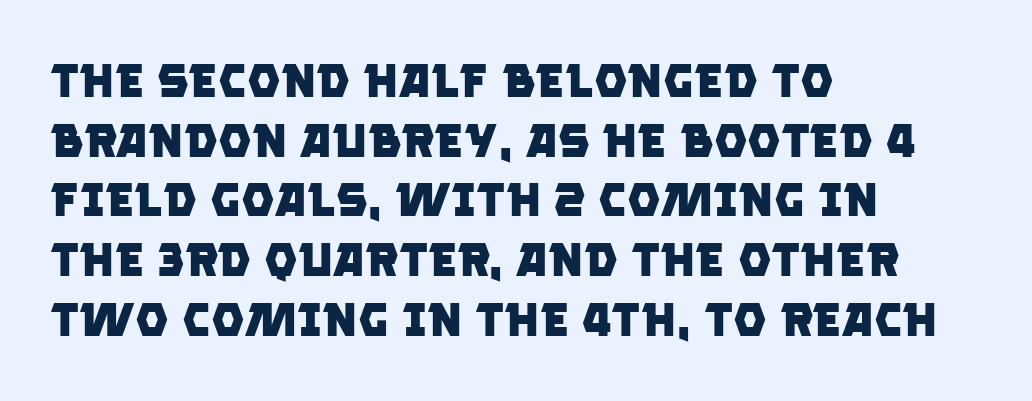
A normal amount of white space separates one row of letters from the next. In terms of letterspacing, this is plain default setting. Every row of glyphs begins at an identical x-position on the left. A typesetter would call this proportional, since set widths differ per character. The face used here is a sans, in the tradition of grotesques and geometrics. Unmarked baselines from the first word to the last.
